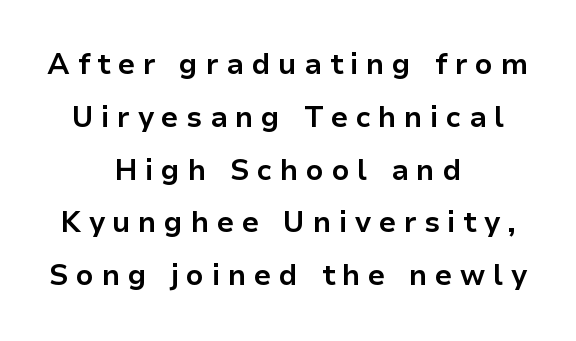
{"serif": "no", "italic": "no", "bold": "yes", "weight": "bold", "width": "normal", "stroke_contrast": "low", "x_height": "medium", "monospaced": "no", "underline": "no", "align": "center", "line_spacing_ratio": 1.82, "letter_spacing": "wide", "letter_spacing_em": 0.26, "glyph_px": 29}
